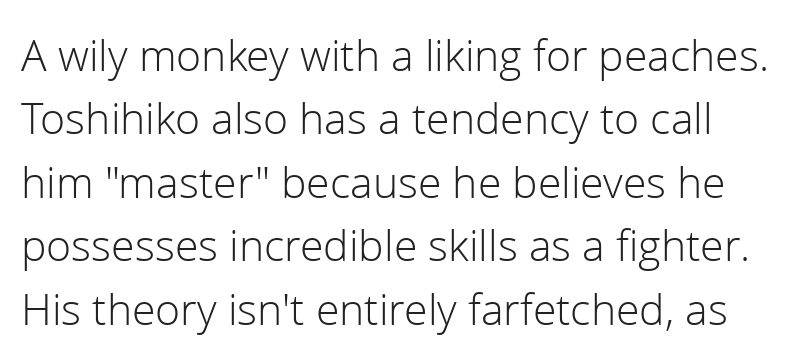
The image shows 46 px light sans-serif type, upright; set normal line spacing (1.38x), normal letter spacing, not underlined; low stroke contrast and a medium x-height.
